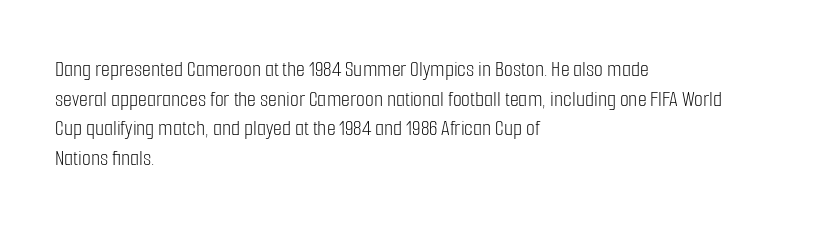
The lines sit at an ordinary, default distance from one another. The rag falls on the right side of this text block. The characters are drawn with everyday or finer stroke widths. Descender tails drop into unmarked territory.
